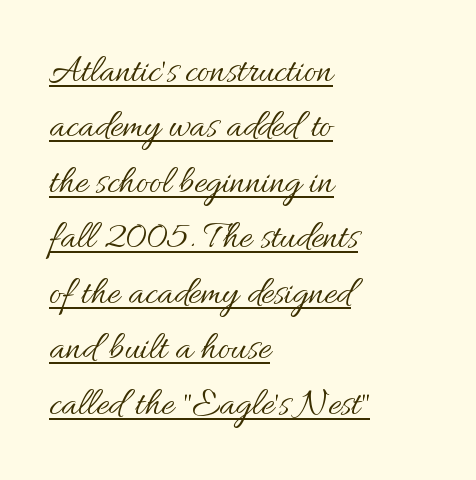
Q: Is the text bold? A: No.
Q: Is the text italic (slanted)? A: Yes.
Q: Is the text underlined? A: Yes.
Q: How is the paragraph aligned? A: Left-aligned.
Q: Is the spacing between letters normal or unusually wide? A: Normal.
Q: Is the spacing between lines tight, normal or loose? A: Normal.
Q: Width (condensed, normal, or wide)? A: Normal.
Q: Stroke contrast? A: Medium.
Q: x-height? A: Small.
Q: Monospaced? A: No.
